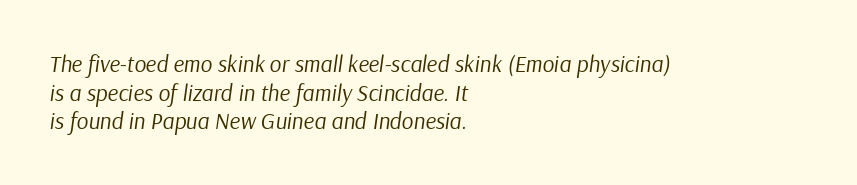
The text block is weighted toward the left margin, trailing off unevenly rightward. The text carries the slant typical of an italic or oblique font. What stands out about the letter spacing? Nothing — it is the standard amount. Is this a heavy cut? Hardly; it is regular or lighter.
